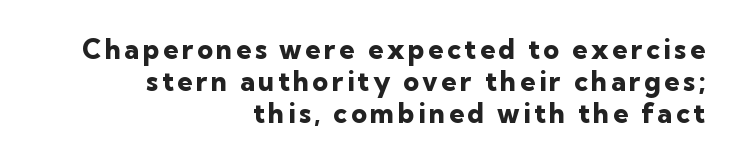
{"italic": "no", "bold": "yes", "underline": "no", "align": "right", "line_spacing_ratio": 1.18, "glyph_px": 27}
